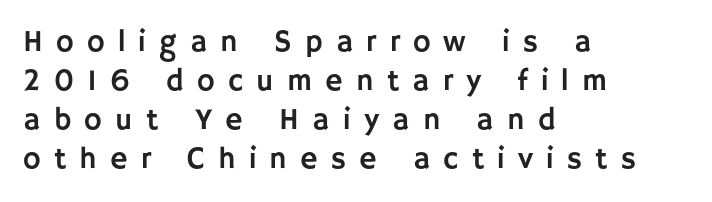
Q: Is the text italic (slanted)? A: No, it is upright.
Q: Is the typeface a serif or a sans-serif typeface? A: Sans-serif.
Q: Is the text underlined? A: No.
Q: How is the paragraph aligned? A: Left-aligned.
Q: Is the spacing between letters normal or unusually wide? A: Unusually wide.
Q: Is the spacing between lines tight, normal or loose? A: Normal.
Q: Width (condensed, normal, or wide)? A: Normal.
Q: Stroke contrast? A: Low.
Q: x-height? A: Large.
Q: Monospaced? A: No.
